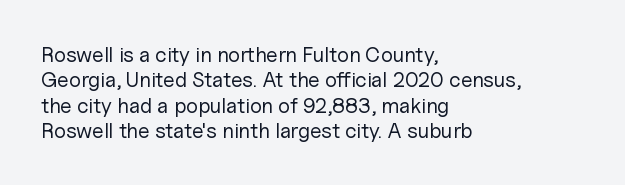
The image shows 21 px text type, upright; set left-aligned, line spacing 1.21x, normal letter spacing, not underlined.
